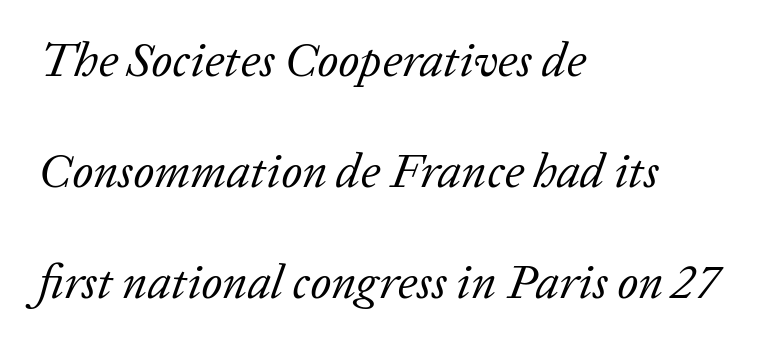
{"serif": "yes", "italic": "yes", "lean": "right", "slant_degrees": 20, "bold": "no", "weight": "regular", "width": "normal", "stroke_contrast": "low", "x_height": "medium", "monospaced": "no", "underline": "no", "align": "left", "line_spacing": "loose", "line_spacing_ratio": 2.31, "letter_spacing": "normal", "letter_spacing_em": 0.0, "glyph_px": 48}
